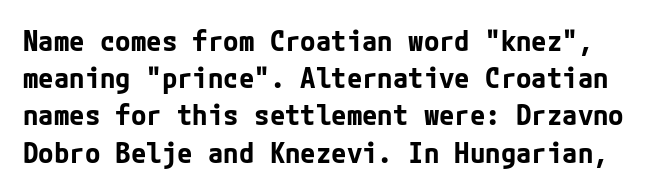
The image shows 28 px bold sans-serif type, upright; set normal line spacing (1.33x), normal letter spacing, not underlined; low stroke contrast and a medium x-height.
